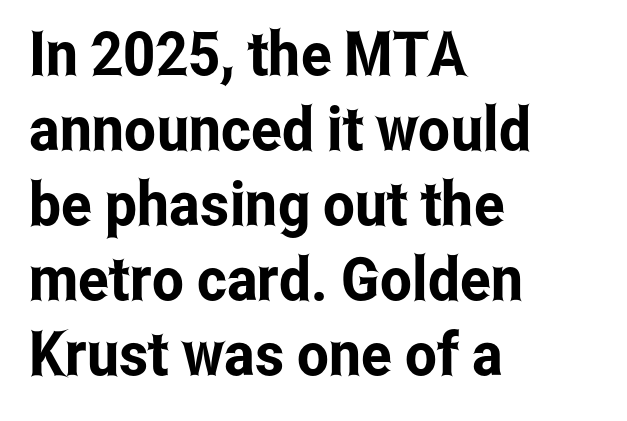
All the whitespace from short lines collects on the right. The typeface chosen for these lines omits serifs. The rendering keeps characters at their native spacing. The passage shown is not underscored anywhere.
